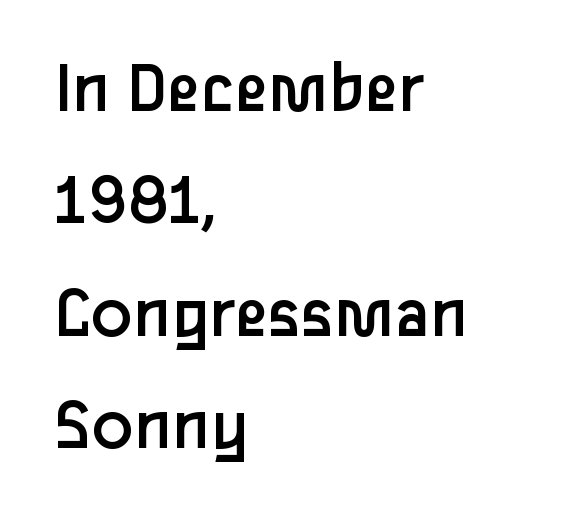
This sample is left-justified, so line endings fall wherever the words run out. Ascenders rise straight up at ninety degrees. This is not heavy type; no bold has been used. This sample uses plain, unmodified letter spacing. Proportional: the letters do not fall into vertical columns.
